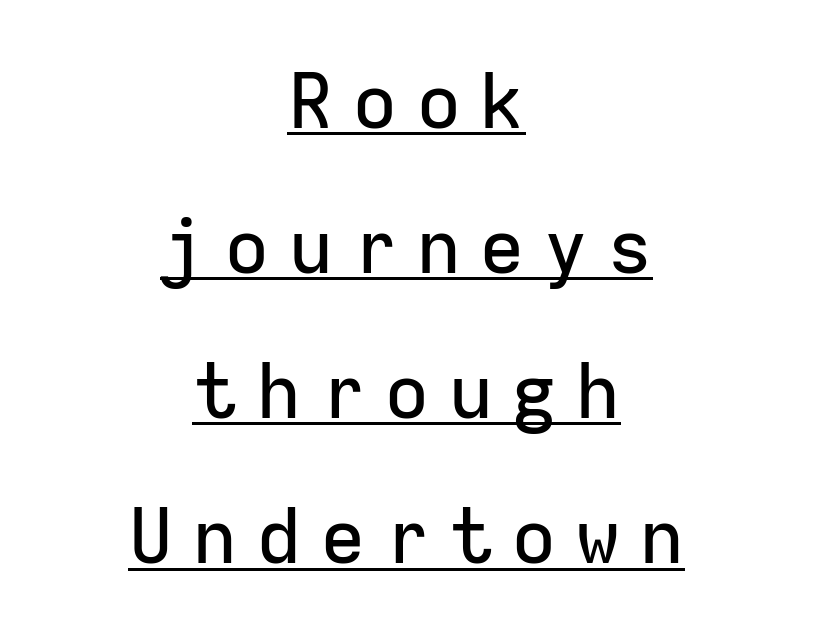
The image shows 76 px sans-serif type, upright, monospaced; set centered, loose line spacing (1.91x), unusually wide letter spacing (+0.24 em), underlined; low stroke contrast and a medium x-height.
